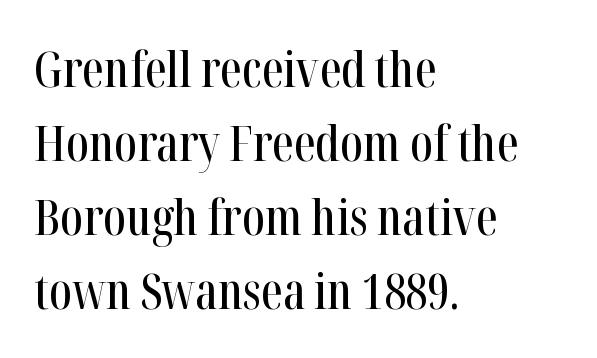
Q: Is the text italic (slanted)? A: No, it is upright.
Q: Is the typeface a serif or a sans-serif typeface? A: Serif.
Q: Is the text underlined? A: No.
Q: How is the paragraph aligned? A: Left-aligned.
Q: Is the spacing between letters normal or unusually wide? A: Normal.
Q: Is the spacing between lines tight, normal or loose? A: Normal.
Q: Width (condensed, normal, or wide)? A: Condensed.
Q: Stroke contrast? A: High.
Q: x-height? A: Medium.
Q: Monospaced? A: No.
